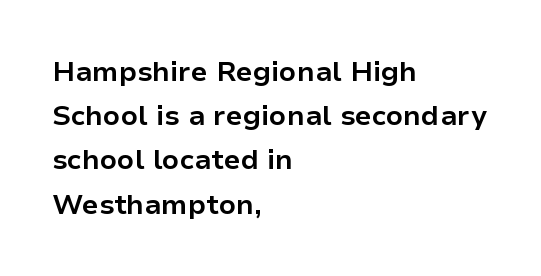
{"serif": "no", "italic": "no", "bold": "yes", "weight": "bold", "width": "normal", "stroke_contrast": "low", "x_height": "medium", "monospaced": "no", "underline": "no", "align": "left", "line_spacing": "normal", "line_spacing_ratio": 1.58, "letter_spacing": "normal", "letter_spacing_em": 0.0, "glyph_px": 28}
